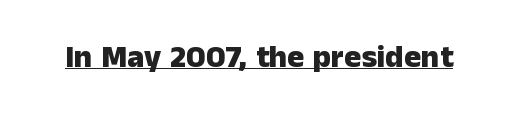
Character widths vary here, with narrow letters taking less room than wide ones. Serif or sans? Sans — the stroke terminals are bare. Each word holds together tightly as a unit, with standard inter-letter gaps. The sample has been set heavy, in full bold. Is there an underline? Yes — a line sits under the letters.
